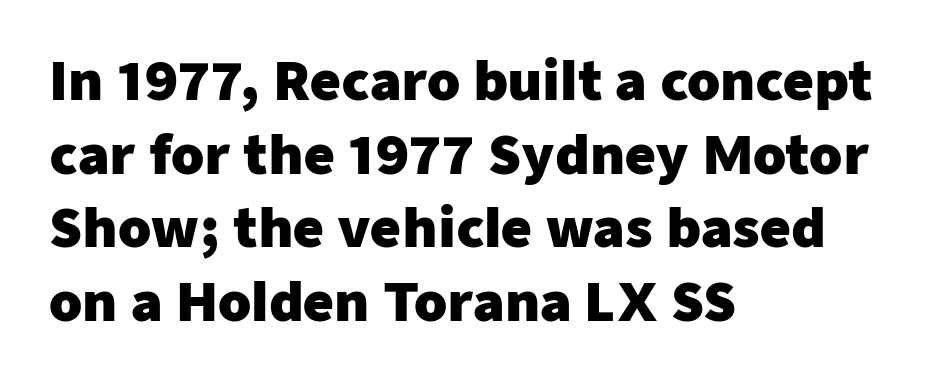
This rendering leaves character spacing at its baseline value. The area under the type is left untouched. Do the characters align in a grid? No, the font is proportional. Plenty of ink on the page — the face is bold. The rag falls on the right side of this text block. This sample keeps an unexceptional amount of space between lines.
